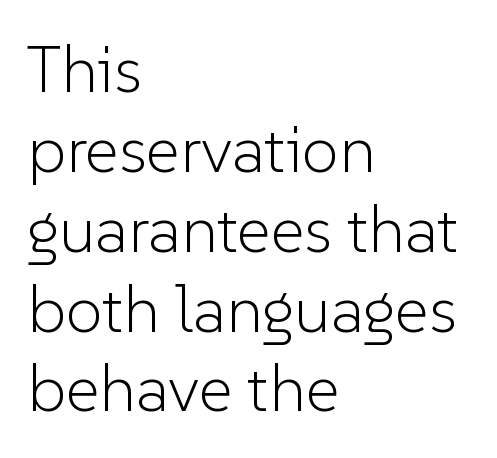
The image shows 66 px light sans-serif type, upright; set left-aligned, line spacing 1.21x, normal letter spacing, not underlined; low stroke contrast and a medium x-height.
